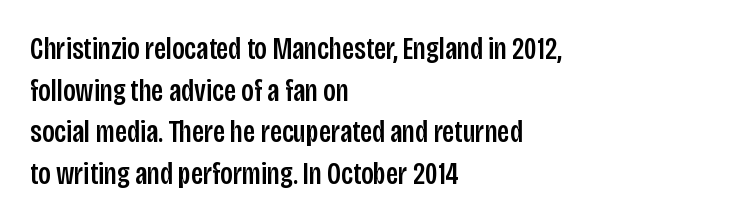
{"serif": "no", "italic": "no", "width": "condensed", "stroke_contrast": "low", "x_height": "large", "monospaced": "no", "underline": "no", "align": "left", "line_spacing": "normal", "line_spacing_ratio": 1.34, "letter_spacing": "normal", "letter_spacing_em": 0.0, "glyph_px": 31}
